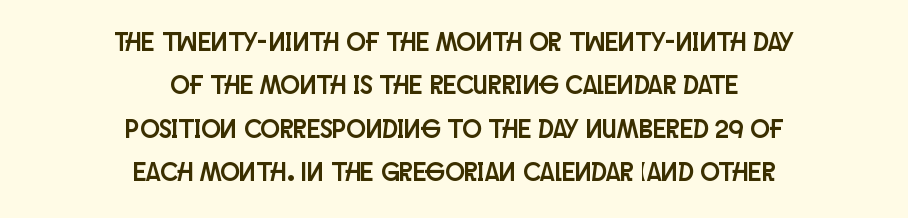
Type without underlining. The passage shown has conventional tracking throughout. If you measured baseline to baseline, you'd find a middling distance. The paragraph has two soft edges and a firm central axis. Unlike italic type, these characters show no tilt at all.
